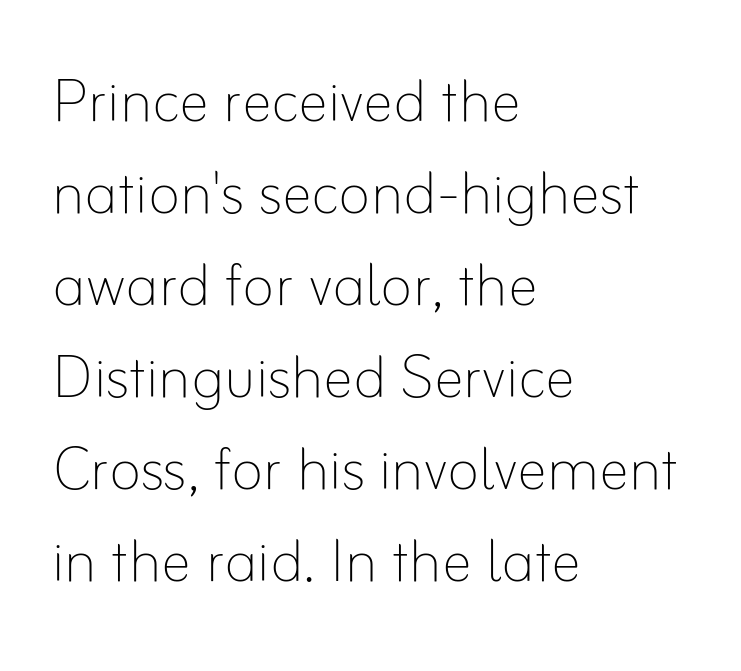
The image shows 76 px thin type, upright; set left-aligned, line spacing 1.21x, normal letter spacing, not underlined; low stroke contrast and a small x-height.
